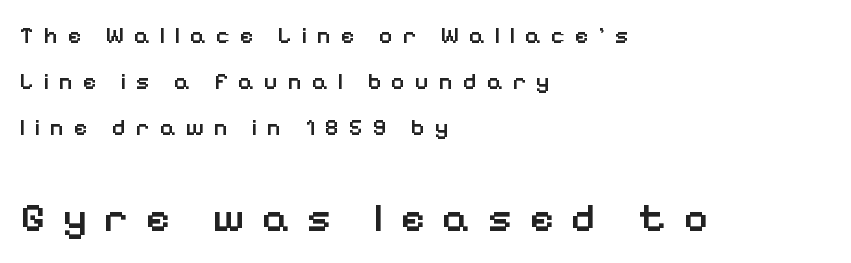
{"serif": "no", "italic": "no", "bold": "semi", "weight": "semibold", "width": "normal", "stroke_contrast": "low", "x_height": "medium", "monospaced": "no", "underline": "no", "align": "left", "line_spacing": "loose", "line_spacing_ratio": 1.92, "letter_spacing": "wide", "letter_spacing_em": 0.4, "larger_block": "second", "size_ratio": 1.75, "glyph_px": 42}
